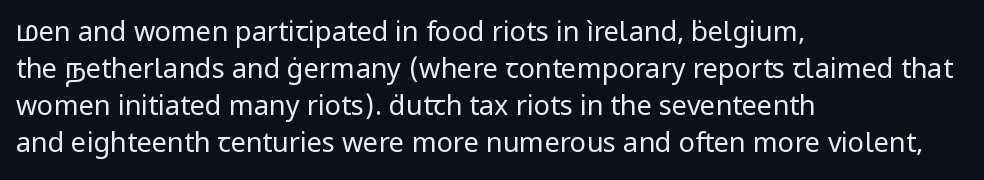
Reading down the block, your eye returns to a fixed left position each line. Tall strokes in this sample are plumb rather than angled. The rendering uses a moderate line-height, typical for paragraphs. This is not heavy type; no bold has been used. Any mark beneath the type? The region is blank. Each word holds together tightly as a unit, with standard inter-letter gaps.
